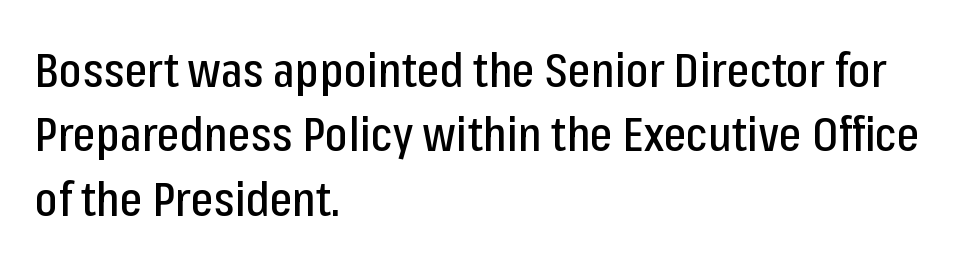
{"serif": "no", "italic": "no", "width": "condensed", "stroke_contrast": "low", "x_height": "medium", "monospaced": "no", "underline": "no", "align": "left", "line_spacing": "normal", "line_spacing_ratio": 1.34, "letter_spacing": "normal", "letter_spacing_em": 0.0, "glyph_px": 48}
